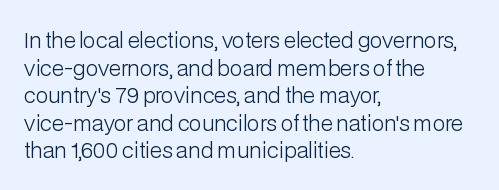
Teacher's note: observe the even left margin — that is flush-left alignment. The line texture is even and compact thanks to regular tracking. The lettering stays uniformly vertical, giving the passage a roman look. The baseline area is clear.
